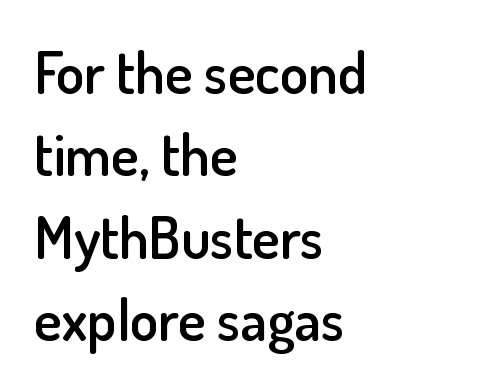
{"serif": "no", "italic": "no", "bold": "semi", "weight": "semibold", "width": "normal", "stroke_contrast": "low", "x_height": "small", "monospaced": "no", "underline": "no", "align": "left", "line_spacing": "normal", "line_spacing_ratio": 1.42, "letter_spacing": "normal", "letter_spacing_em": 0.0, "glyph_px": 58}
